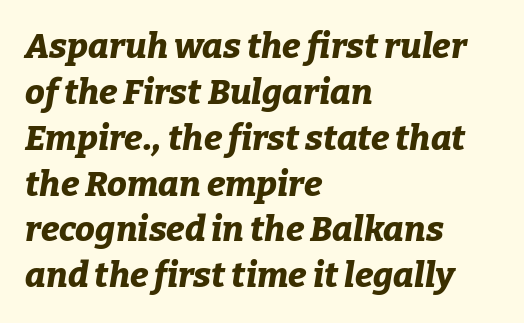
The image shows 35 px bold type, italic (leaning right); set left-aligned, normal line spacing (1.31x), normal letter spacing, not underlined; low stroke contrast and a medium x-height.
